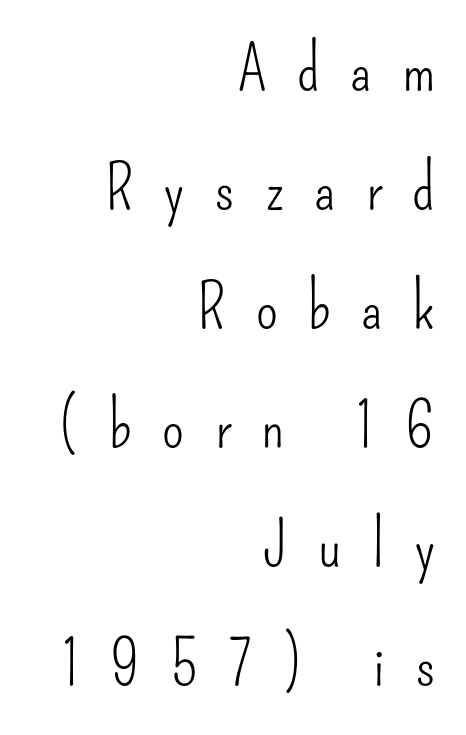
{"serif": "no", "italic": "no", "bold": "no", "weight": "light", "width": "condensed", "stroke_contrast": "low", "x_height": "small", "monospaced": "no", "underline": "no", "align": "right", "line_spacing_ratio": 1.89, "letter_spacing": "wide", "letter_spacing_em": 0.48, "glyph_px": 63}
